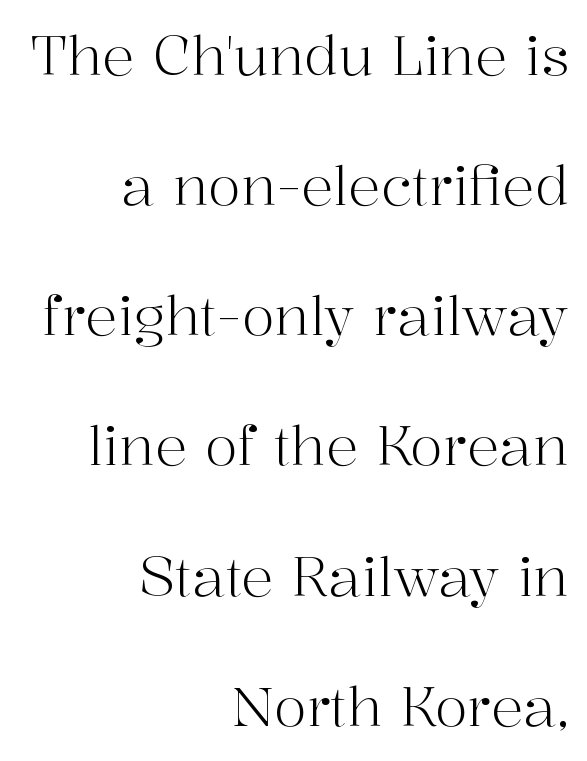
The image shows 54 px light serif type, upright; set right-aligned, loose line spacing (2.41x), normal letter spacing, not underlined; high stroke contrast and a medium x-height.
